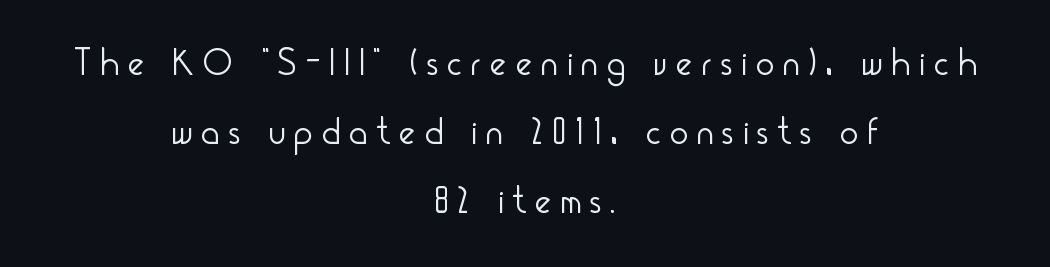
{"serif": "no", "italic": "no", "bold": "no", "weight": "light", "width": "condensed", "stroke_contrast": "low", "x_height": "small", "monospaced": "no", "underline": "no", "align": "center", "line_spacing_ratio": 1.81, "letter_spacing": "wide", "letter_spacing_em": 0.25, "glyph_px": 38}
